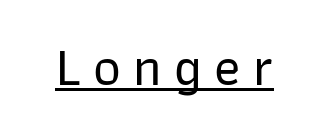
Style check: upright. Note: no serifs on the glyphs. In terms of letterspacing, this is a distinctly airy, spread setting. Glance below the letters and you will spot a drawn line. Spacing verdict: proportional, widths tailored to each character.
